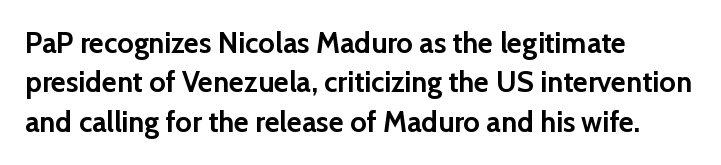
{"serif": "no", "italic": "no", "bold": "yes", "weight": "semibold", "width": "normal", "stroke_contrast": "low", "x_height": "medium", "monospaced": "no", "underline": "no", "align": "left", "line_spacing": "normal", "line_spacing_ratio": 1.36, "letter_spacing": "normal", "letter_spacing_em": 0.0, "glyph_px": 29}
